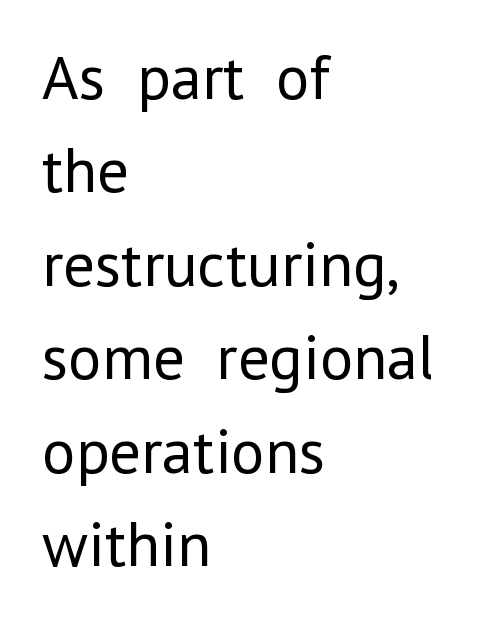
The type is set solid horizontally, with unmodified tracking. The words here are not underlined. This is the regular roman posture of the typeface. On a weight scale, this lands at 450 or below. Each letter keeps its own natural width here, so spacing adapts to shape. The space between consecutive lines is moderate.
